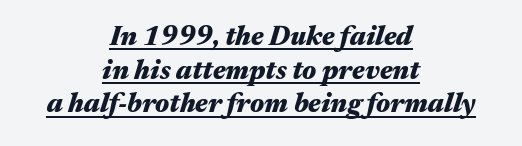
{"italic": "yes", "lean": "right", "slant_degrees": 17, "bold": "yes", "underline": "yes", "align": "center", "line_spacing": "normal", "line_spacing_ratio": 1.25, "letter_spacing": "normal", "letter_spacing_em": 0.0, "glyph_px": 27}
